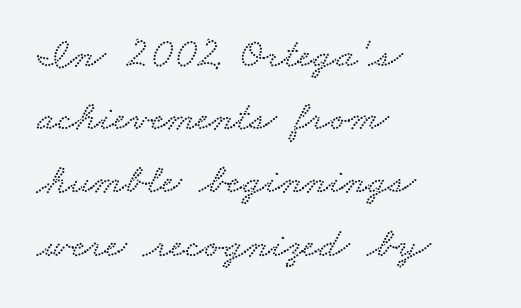
Q: Is the text underlined? A: No.
Q: How is the paragraph aligned? A: Left-aligned.
Q: Is the spacing between letters normal or unusually wide? A: Normal.
Q: Is the spacing between lines tight, normal or loose? A: Normal.
Q: Width (condensed, normal, or wide)? A: Wide.
Q: Stroke contrast? A: Low.
Q: x-height? A: Small.
Q: Monospaced? A: No.
